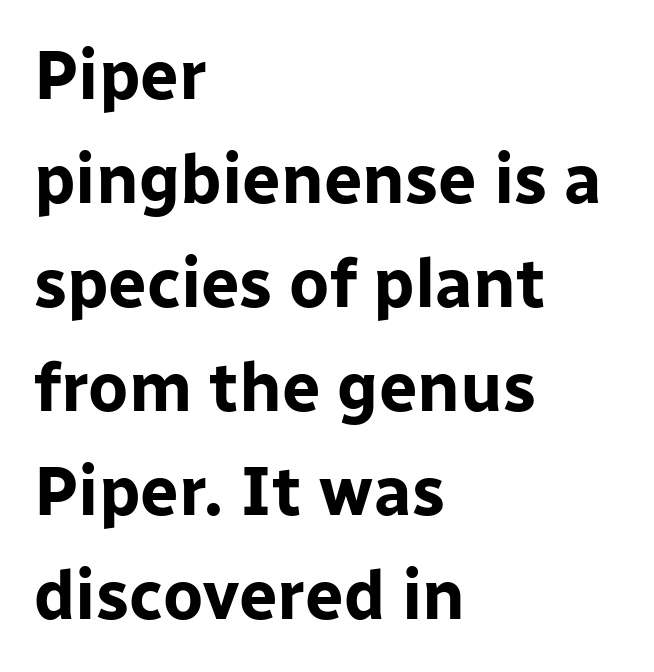
Nobody touched the tracking dial on this one. The line-height multiplier appears to be the usual default. These lines stack with their left ends in a neat column. I'd describe the lettering as bold — thick and assertive. Grotesque or geometric, the face here clearly has no serifs. When letters stand straight like this, we call the style roman or upright.
